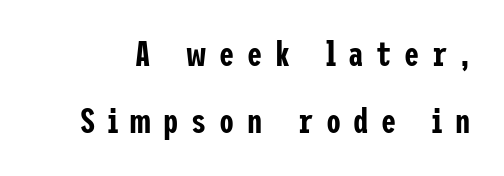
The image shows 34 px condensed sans-serif type, upright; set loose line spacing (1.98x), unusually wide letter spacing (+0.37 em), not underlined; low stroke contrast and a medium x-height.
